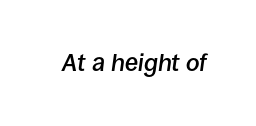
{"italic": "yes", "lean": "right", "slant_degrees": 8, "bold": "semi", "underline": "no", "letter_spacing": "normal", "letter_spacing_em": 0.0, "glyph_px": 24}
